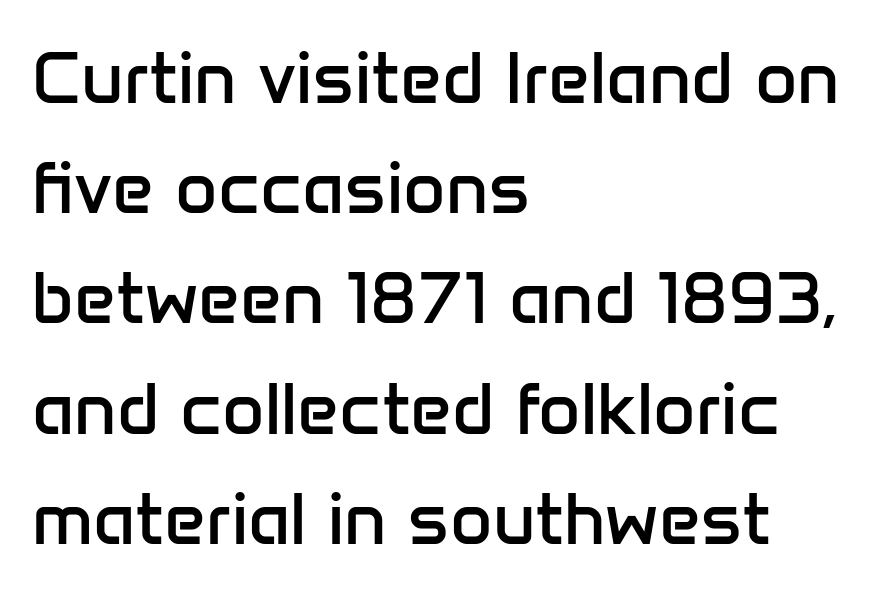
Is this a fixed-width face? No — the glyphs have proportional, varying widths. This rendering features lettering with no underline. Where is the straight margin? On the left. Vertical spacing — default. A sans-serif font was chosen for this passage. Do the letters lean? They stand straight.
